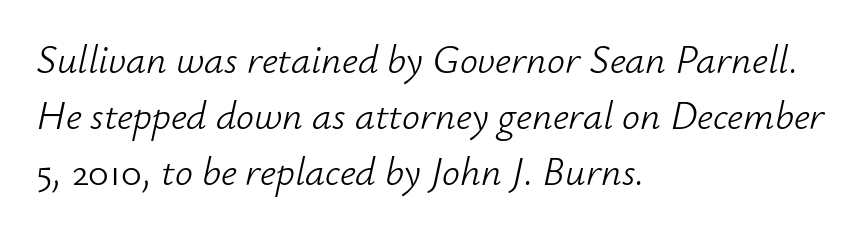
Q: Is the text bold? A: No.
Q: Is the text italic (slanted)? A: Yes, it leans right by about 12 degrees.
Q: Is the text underlined? A: No.
Q: How is the paragraph aligned? A: Left-aligned.
Q: Is the spacing between letters normal or unusually wide? A: Normal.
Q: Is the spacing between lines tight, normal or loose? A: Normal.
Q: Width (condensed, normal, or wide)? A: Normal.
Q: Stroke contrast? A: Low.
Q: x-height? A: Small.
Q: Monospaced? A: No.
